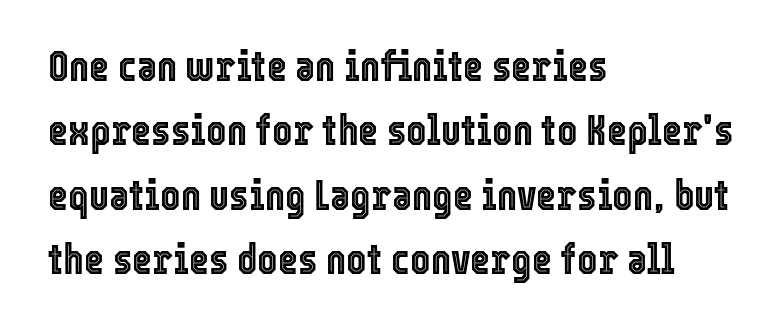
The image shows 43 px condensed type, upright; set left-aligned, normal line spacing (1.5x), normal letter spacing, not underlined; a medium x-height.
